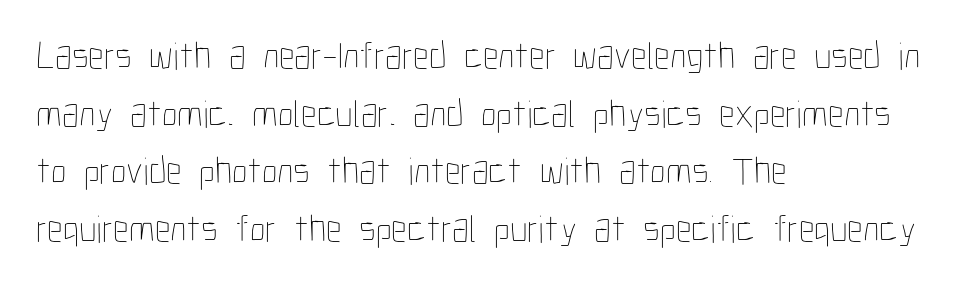
The image shows 39 px thin, condensed type, upright; set left-aligned, normal line spacing (1.48x), normal letter spacing, not underlined; low stroke contrast and a medium x-height.
